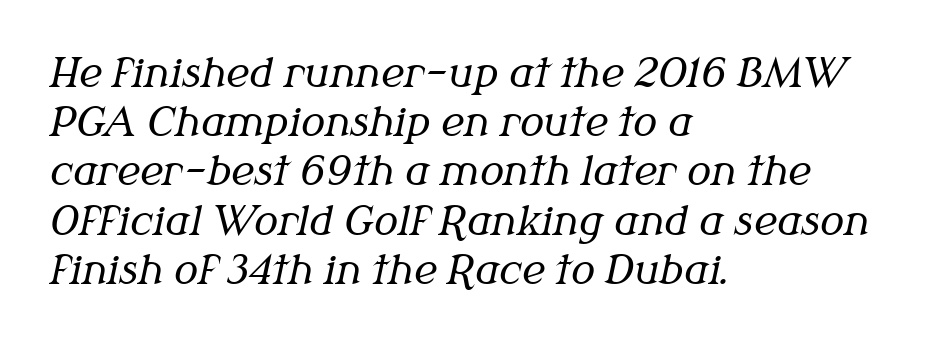
{"serif": "yes", "italic": "yes", "lean": "right", "slant_degrees": 12, "bold": "no", "weight": "regular", "width": "normal", "stroke_contrast": "medium", "x_height": "medium", "monospaced": "no", "underline": "no", "align": "left", "line_spacing_ratio": 1.23, "letter_spacing": "normal", "letter_spacing_em": 0.0, "glyph_px": 40}
